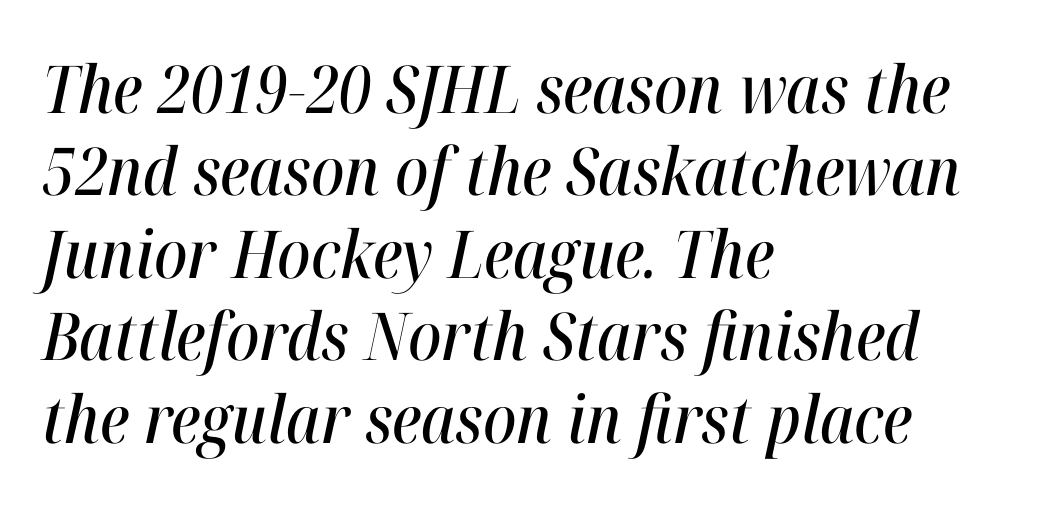
The image shows 66 px condensed type, italic (leaning right); set left-aligned, normal line spacing (1.25x), normal letter spacing, not underlined; high stroke contrast and a medium x-height.
